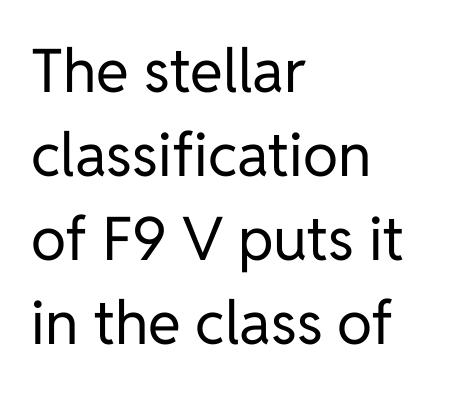
Q: Is the text bold? A: No.
Q: Is the text italic (slanted)? A: No, it is upright.
Q: Is the typeface a serif or a sans-serif typeface? A: Sans-serif.
Q: Is the text underlined? A: No.
Q: How is the paragraph aligned? A: Left-aligned.
Q: Is the spacing between letters normal or unusually wide? A: Normal.
Q: Is the spacing between lines tight, normal or loose? A: Normal.
Q: Width (condensed, normal, or wide)? A: Normal.
Q: Stroke contrast? A: Low.
Q: x-height? A: Medium.
Q: Monospaced? A: No.
